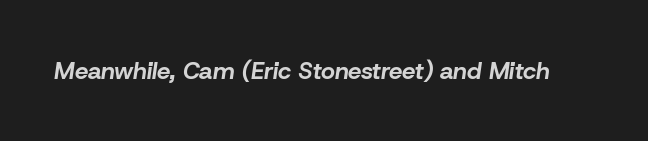
Q: Is the text bold? A: Yes.
Q: Is the text italic (slanted)? A: Yes, it leans right by about 8 degrees.
Q: Is the text underlined? A: No.
Q: Is the spacing between letters normal or unusually wide? A: Normal.
